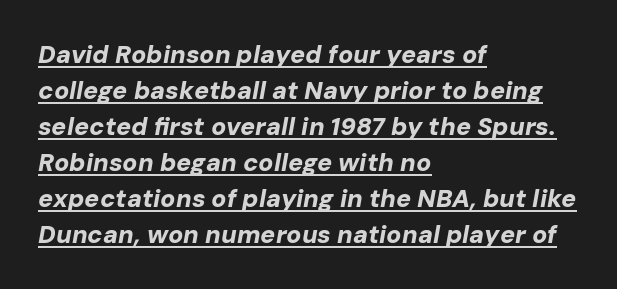
The image shows 25 px bold type, italic (leaning right); set left-aligned, normal line spacing (1.44x), normal letter spacing, underlined.
